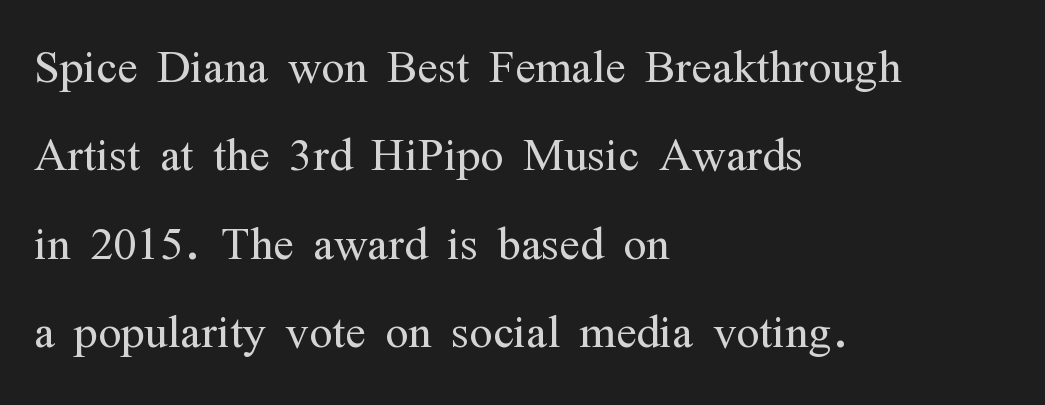
{"serif": "yes", "italic": "no", "bold": "no", "weight": "light", "width": "condensed", "stroke_contrast": "medium", "x_height": "medium", "monospaced": "no", "underline": "no", "align": "left", "line_spacing": "normal", "line_spacing_ratio": 1.45, "letter_spacing": "normal", "letter_spacing_em": 0.0, "glyph_px": 61}
